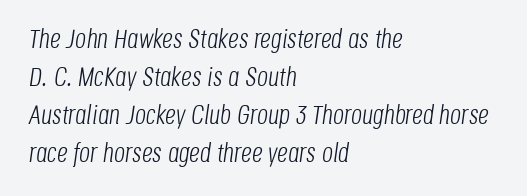
The image shows 27 px text type, italic (leaning right); set left-aligned, normal line spacing (1.41x), normal letter spacing, not underlined.
